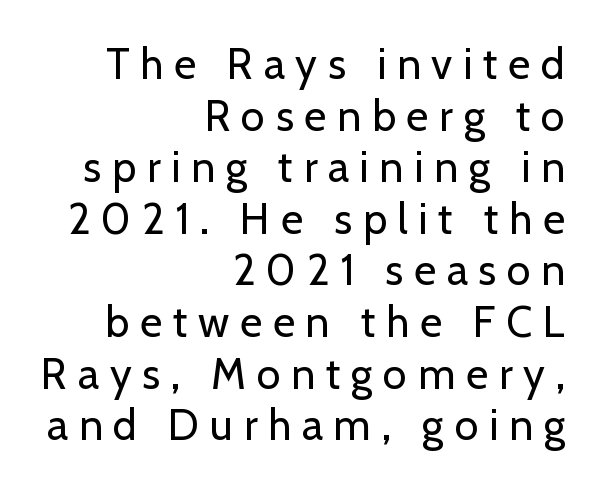
{"serif": "no", "italic": "no", "bold": "no", "weight": "regular", "width": "normal", "stroke_contrast": "low", "x_height": "medium", "monospaced": "no", "underline": "no", "align": "right", "line_spacing_ratio": 1.2, "letter_spacing": "wide", "letter_spacing_em": 0.25, "glyph_px": 43}
